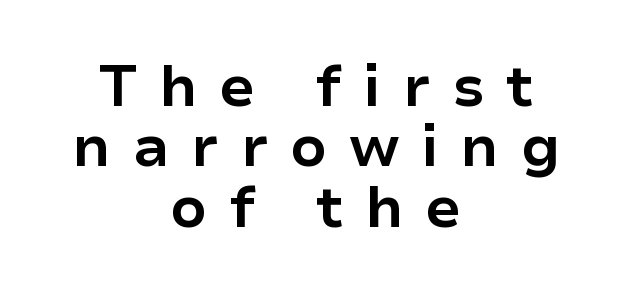
{"serif": "no", "italic": "no", "bold": "yes", "weight": "bold", "width": "normal", "stroke_contrast": "low", "x_height": "medium", "monospaced": "no", "underline": "no", "align": "center", "line_spacing": "tight", "line_spacing_ratio": 1.04, "letter_spacing": "wide", "letter_spacing_em": 0.37, "glyph_px": 58}
